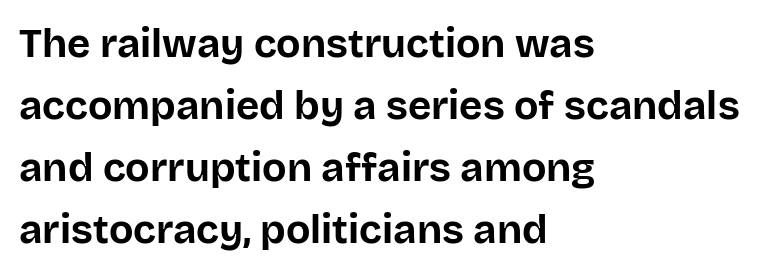
The image shows 40 px bold sans-serif type, upright; set left-aligned, normal line spacing (1.55x), normal letter spacing, not underlined; low stroke contrast and a large x-height.
